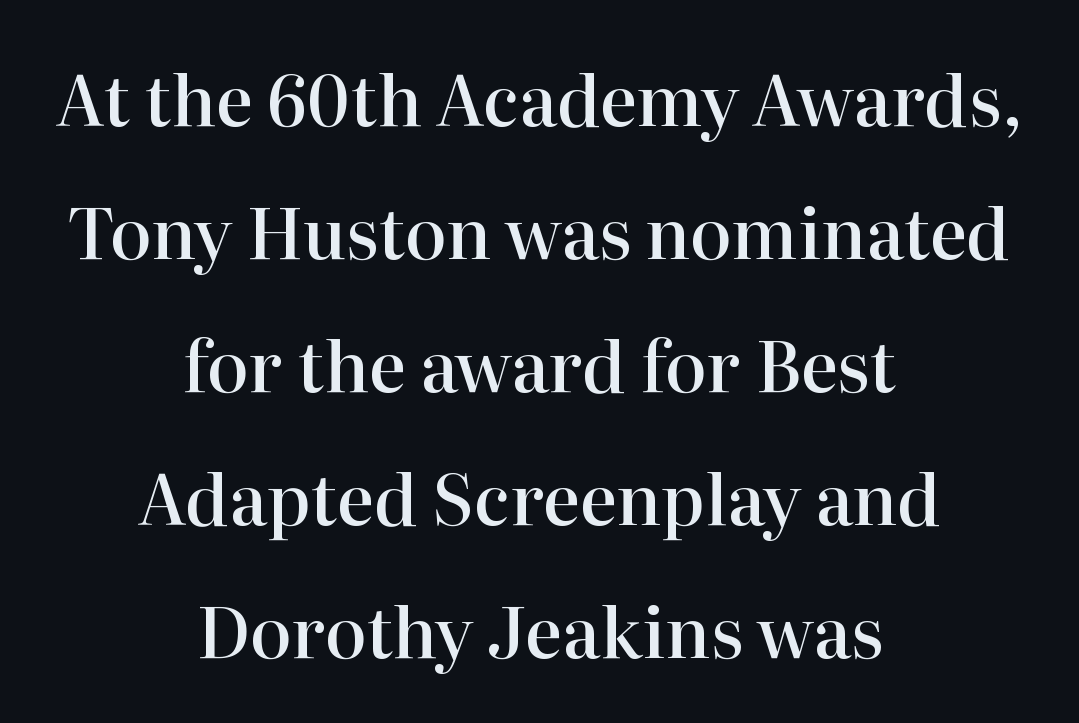
{"serif": "yes", "italic": "no", "bold": "semi", "weight": "semibold", "width": "normal", "stroke_contrast": "high", "x_height": "medium", "monospaced": "no", "underline": "no", "align": "center", "line_spacing": "loose", "line_spacing_ratio": 1.9, "letter_spacing": "normal", "letter_spacing_em": 0.0, "glyph_px": 70}
